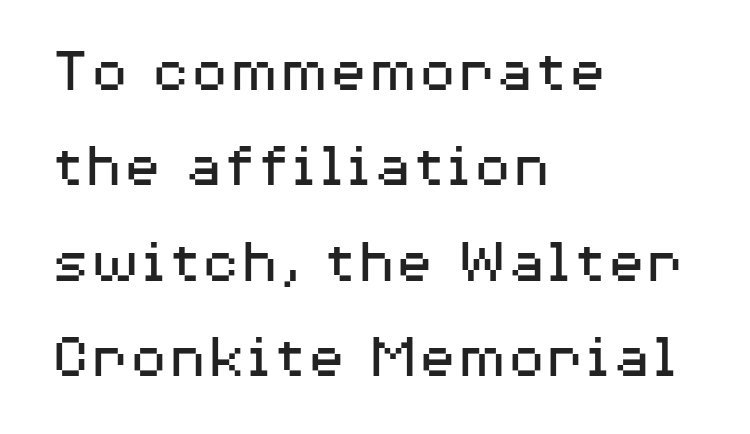
The image shows 64 px regular-weight, wide sans-serif type, upright; set left-aligned, normal line spacing (1.49x), normal letter spacing, not underlined; medium stroke contrast and a medium x-height.
